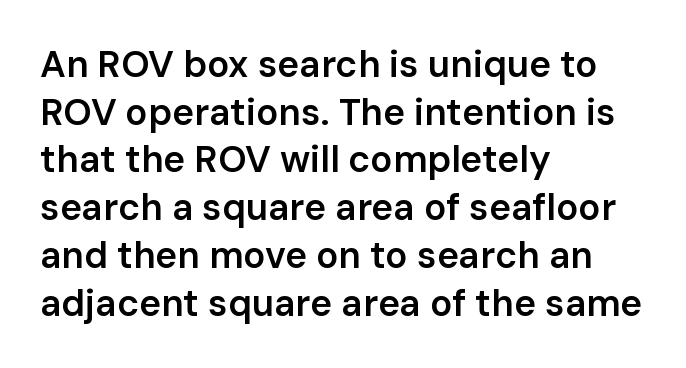
The typesetting leans somewhat heavy: a semibold. Layout note: lines flush left. This sample uses a sans-serif face. Successive baselines arrive at the customary interval.
